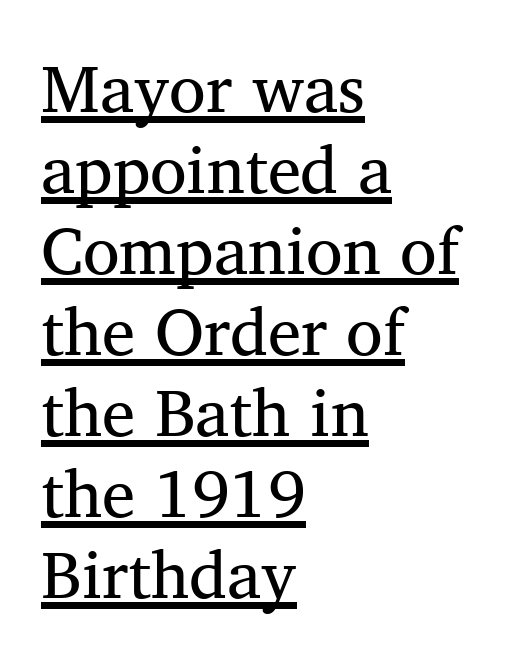
The image shows 67 px regular-weight serif type; set left-aligned, line spacing 1.21x, normal letter spacing, underlined; medium stroke contrast and a medium x-height.
